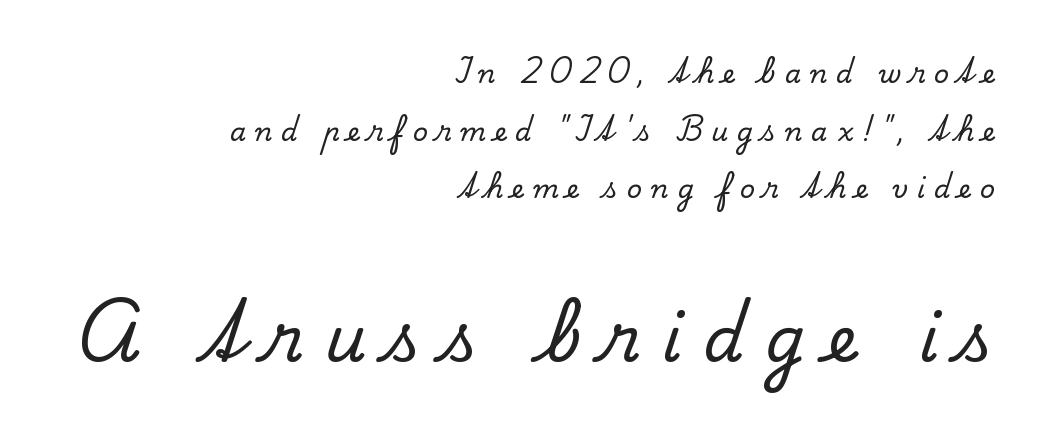
Every row of glyphs terminates at an identical x-position on the right. Is this a fixed-width face? No — the glyphs have proportional, varying widths. The block sitting lower on the canvas is the one with enlarged characters. Bare-footed words on every line.
